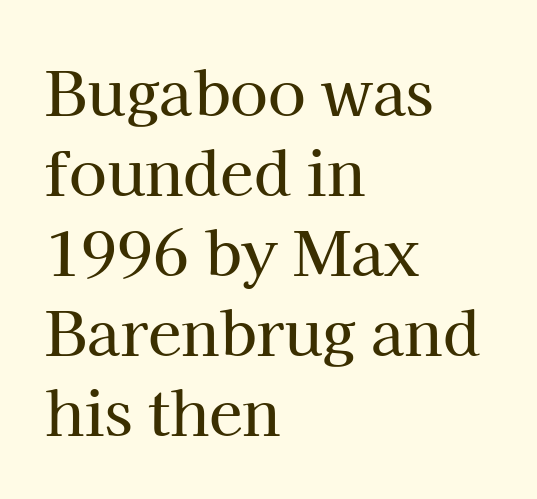
{"serif": "yes", "italic": "no", "width": "normal", "stroke_contrast": "high", "x_height": "medium", "monospaced": "no", "underline": "no", "align": "left", "line_spacing": "normal", "line_spacing_ratio": 1.31, "letter_spacing": "normal", "letter_spacing_em": 0.0, "glyph_px": 61}
